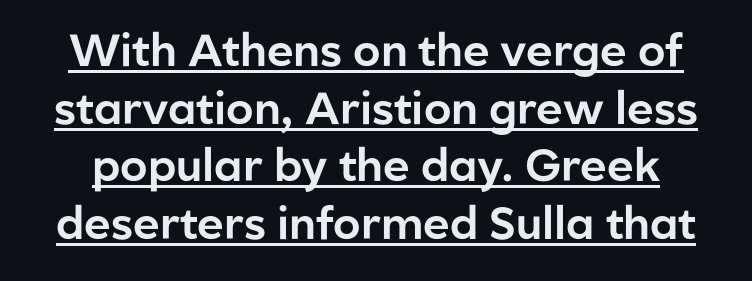
Q: Is the text italic (slanted)? A: No, it is upright.
Q: Is the typeface a serif or a sans-serif typeface? A: Sans-serif.
Q: Is the text underlined? A: Yes.
Q: Is the spacing between letters normal or unusually wide? A: Normal.
Q: Is the spacing between lines tight, normal or loose? A: Normal.
Q: Width (condensed, normal, or wide)? A: Normal.
Q: Stroke contrast? A: Low.
Q: x-height? A: Medium.
Q: Monospaced? A: No.
